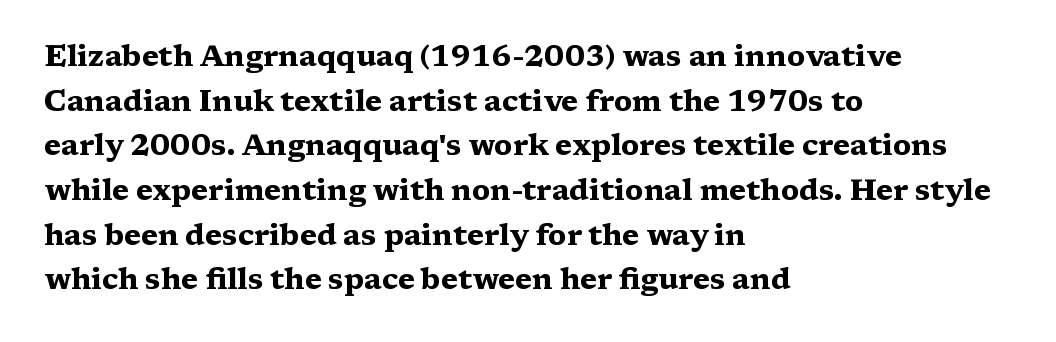
Q: Is the text bold? A: Yes.
Q: Is the text italic (slanted)? A: No, it is upright.
Q: Is the typeface a serif or a sans-serif typeface? A: Serif.
Q: Is the text underlined? A: No.
Q: How is the paragraph aligned? A: Left-aligned.
Q: Is the spacing between letters normal or unusually wide? A: Normal.
Q: Is the spacing between lines tight, normal or loose? A: Normal.
Q: Width (condensed, normal, or wide)? A: Wide.
Q: Stroke contrast? A: Medium.
Q: x-height? A: Medium.
Q: Monospaced? A: No.
